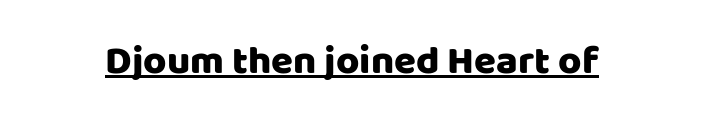
The image shows 40 px sans-serif type, upright; set normal letter spacing, underlined; low stroke contrast and a large x-height.
